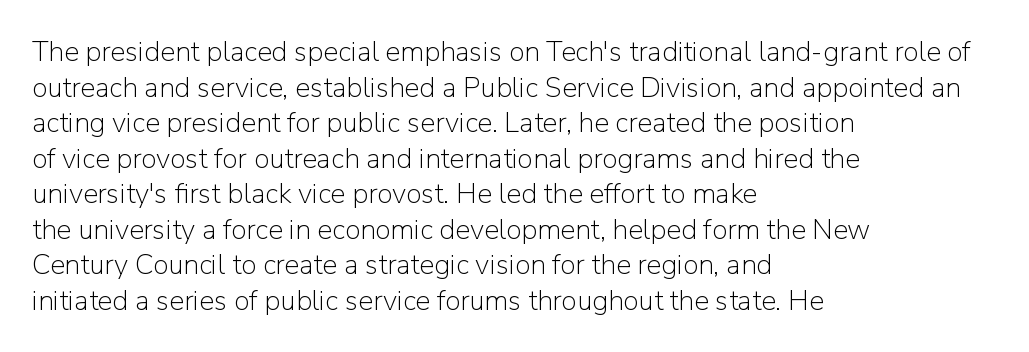
The horizontal fit of the characters is conventional and even. Left-aligned paragraph, ragged on the right. No word sits above an underline. Note the varied advance widths — an 'i' is clearly narrower than an 'm'.
